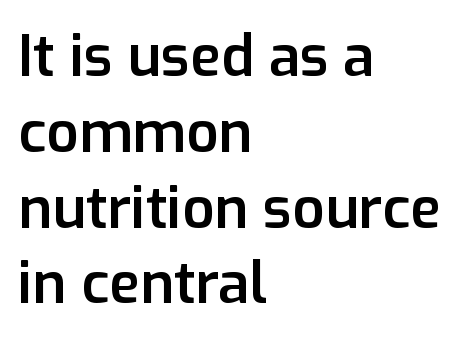
{"serif": "no", "italic": "no", "bold": "semi", "weight": "semibold", "width": "normal", "stroke_contrast": "low", "x_height": "medium", "monospaced": "no", "underline": "no", "align": "left", "line_spacing": "normal", "line_spacing_ratio": 1.33, "letter_spacing": "normal", "letter_spacing_em": 0.0, "glyph_px": 57}
